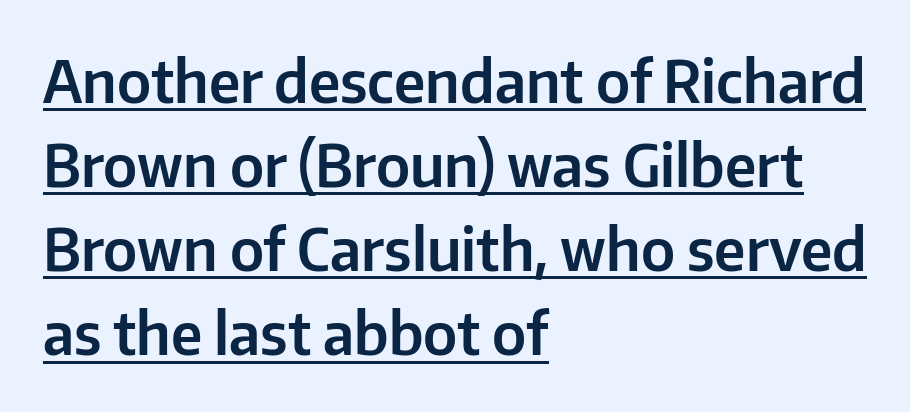
Q: Is the text italic (slanted)? A: No, it is upright.
Q: Is the typeface a serif or a sans-serif typeface? A: Sans-serif.
Q: Is the text underlined? A: Yes.
Q: How is the paragraph aligned? A: Left-aligned.
Q: Is the spacing between letters normal or unusually wide? A: Normal.
Q: Is the spacing between lines tight, normal or loose? A: Normal.
Q: Width (condensed, normal, or wide)? A: Normal.
Q: Stroke contrast? A: Low.
Q: x-height? A: Medium.
Q: Monospaced? A: No.
